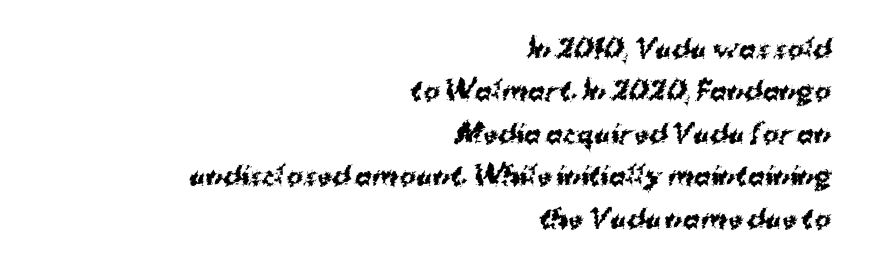
{"bold": "yes", "underline": "no", "align": "right", "line_spacing": "normal", "line_spacing_ratio": 1.7, "letter_spacing": "normal", "letter_spacing_em": 0.0, "glyph_px": 25}
